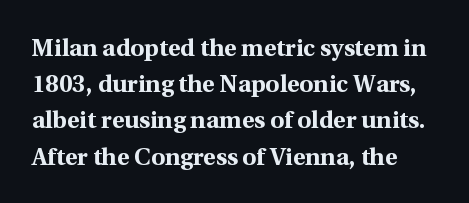
{"italic": "no", "bold": "yes", "underline": "no", "line_spacing": "normal", "line_spacing_ratio": 1.51, "letter_spacing": "normal", "letter_spacing_em": 0.0, "glyph_px": 24}
